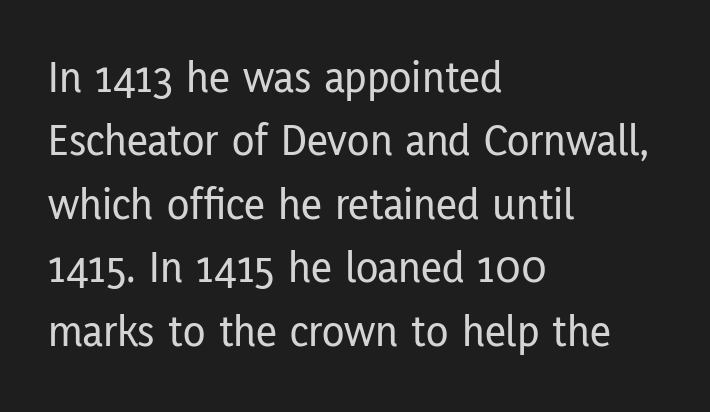
{"serif": "no", "italic": "no", "width": "condensed", "stroke_contrast": "low", "x_height": "medium", "monospaced": "no", "underline": "no", "align": "left", "line_spacing": "normal", "line_spacing_ratio": 1.38, "letter_spacing": "normal", "letter_spacing_em": 0.0, "glyph_px": 46}
